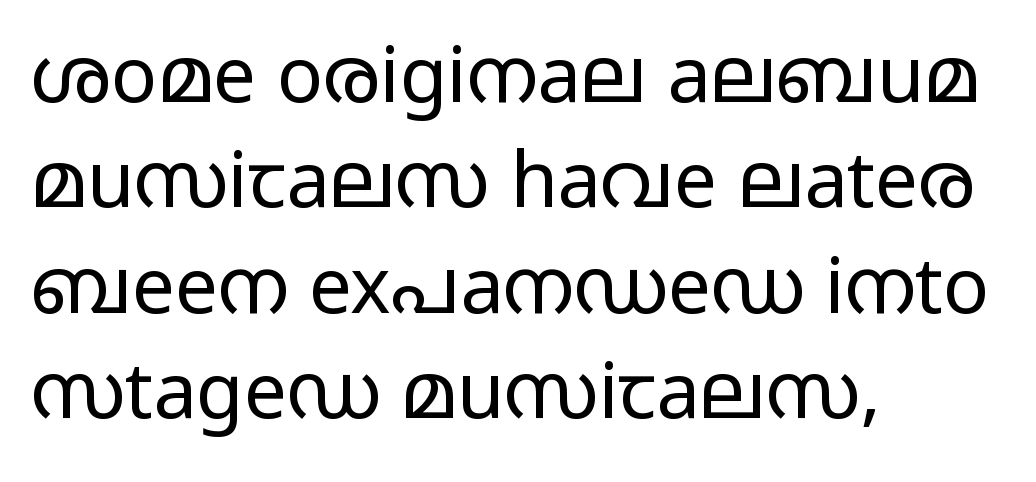
The image shows 77 px light, wide sans-serif type, upright; set left-aligned, normal line spacing (1.37x), normal letter spacing, not underlined; low stroke contrast and a medium x-height.
